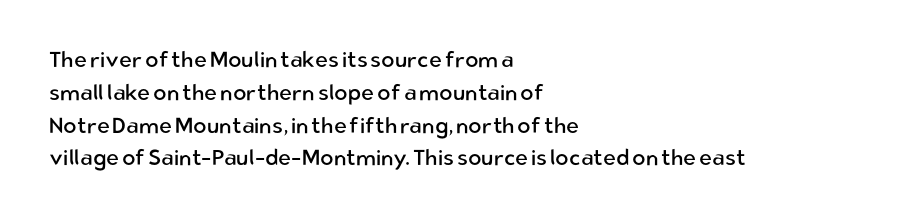
The image shows 22 px text type, upright; set left-aligned, normal line spacing (1.49x), normal letter spacing, not underlined.
